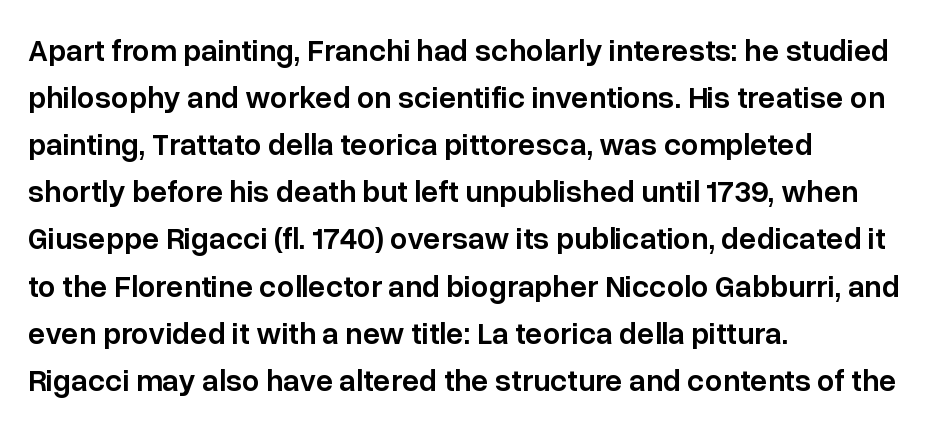
Observe the absence of serifs on each vertical stroke in this sample. Look at the tracking — it's just the regular setting, nothing added. A bit beefed up — I'd call it semibold rather than bold. Alignment: flush left.
